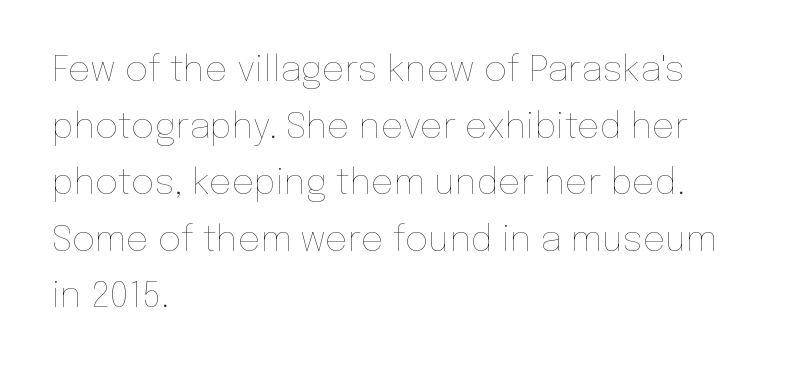
The image shows 36 px thin type, upright; set left-aligned, normal line spacing (1.57x), normal letter spacing, not underlined; low stroke contrast and a medium x-height.
